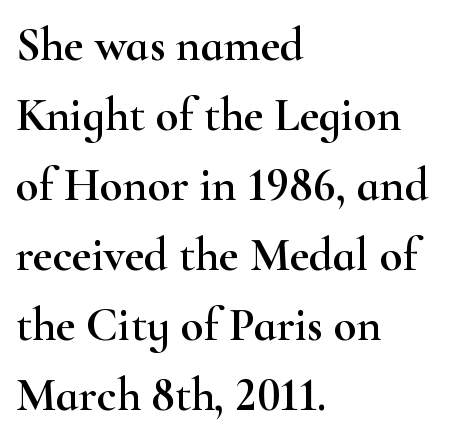
Ordinary non-slanted type is in use. Line starts are locked; line ends wander. The rendering shows small feet on the letterforms — a serif design. The face used here is proportionally spaced, like ordinary book or web type.
